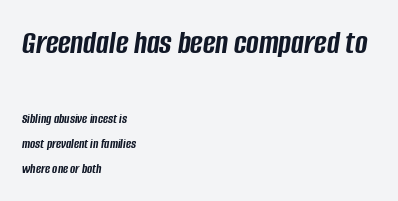
The image shows 34 px semibold, condensed type, italic (leaning right); set left-aligned, line spacing 1.79x, normal letter spacing, not underlined; the first (top) block is 2.43x larger; low stroke contrast and a large x-height.
